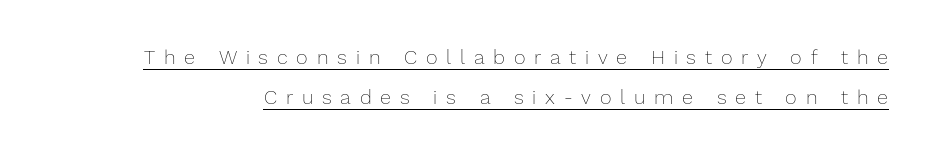
Q: Is the text bold? A: No.
Q: Is the text italic (slanted)? A: No, it is upright.
Q: Is the text underlined? A: Yes.
Q: Is the spacing between letters normal or unusually wide? A: Unusually wide.
Q: Is the spacing between lines tight, normal or loose? A: Loose.
